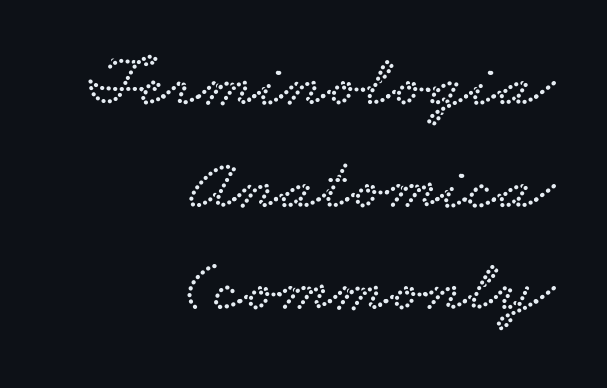
{"serif": "yes", "width": "wide", "stroke_contrast": "low", "x_height": "small", "monospaced": "no", "underline": "no", "align": "right", "line_spacing": "normal", "line_spacing_ratio": 1.37, "letter_spacing": "normal", "letter_spacing_em": 0.0, "glyph_px": 75}
